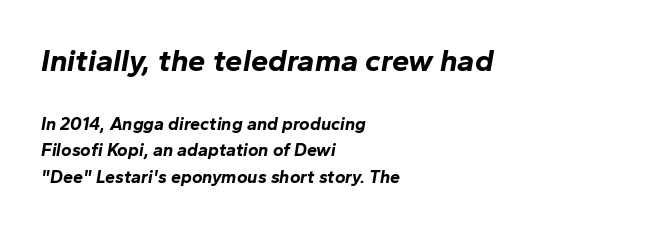
{"italic": "yes", "lean": "right", "slant_degrees": 10, "bold": "yes", "weight": "bold", "width": "normal", "stroke_contrast": "low", "x_height": "medium", "monospaced": "no", "underline": "no", "align": "left", "line_spacing": "normal", "line_spacing_ratio": 1.48, "letter_spacing": "normal", "letter_spacing_em": 0.0, "larger_block": "first", "size_ratio": 1.72, "glyph_px": 31}
